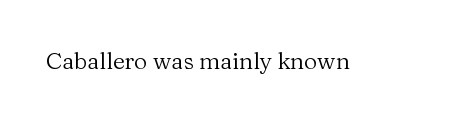
The image shows 23 px text type, upright; set normal letter spacing, not underlined.
